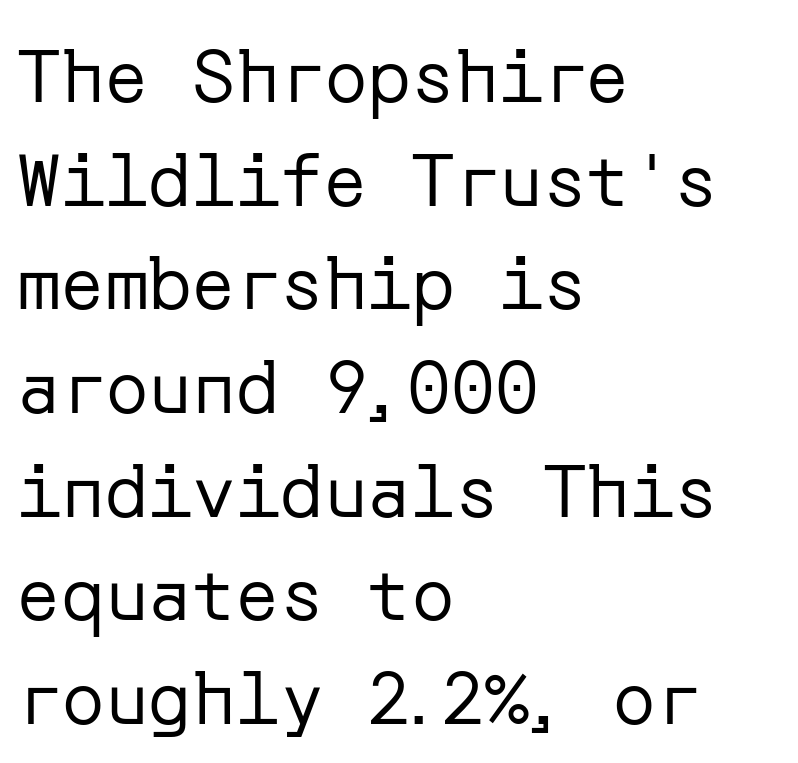
Q: Is the text bold? A: No.
Q: Is the text italic (slanted)? A: No, it is upright.
Q: Is the typeface a serif or a sans-serif typeface? A: Sans-serif.
Q: Is the text underlined? A: No.
Q: How is the paragraph aligned? A: Left-aligned.
Q: Is the spacing between letters normal or unusually wide? A: Normal.
Q: Is the spacing between lines tight, normal or loose? A: Normal.
Q: Width (condensed, normal, or wide)? A: Normal.
Q: Stroke contrast? A: Low.
Q: x-height? A: Medium.
